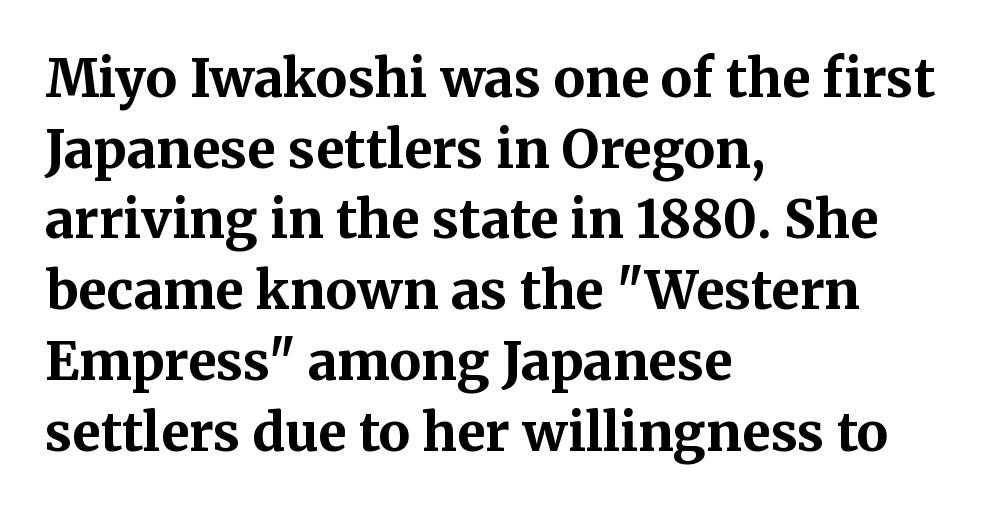
The image shows 52 px bold serif type, upright; set left-aligned, normal line spacing (1.36x), normal letter spacing, not underlined; medium stroke contrast and a medium x-height.
